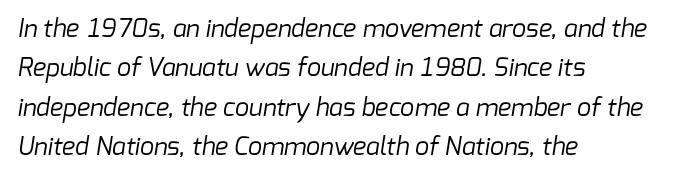
Descenders are the only things crossing below the line. Unbolded letterforms with no extra heft. The rows are spaced the way most documents space them. Where is the straight margin? On the left.
